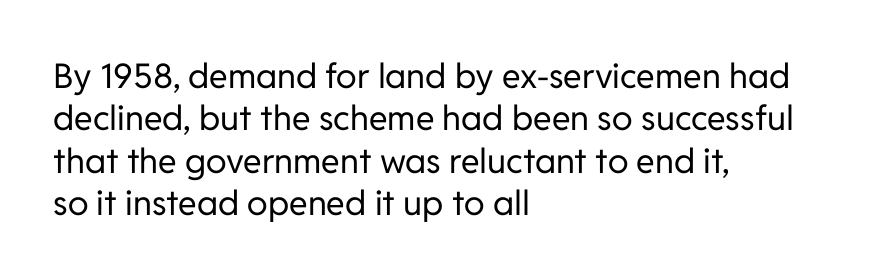
Looks like regular typesetting: each glyph gets only the width it needs. The designer went with a sans here, leaving each stem footless. In CSS terms this would be text-align: left. Check the space under the baseline: it is left empty. The specimen reads as upright at a glance.
